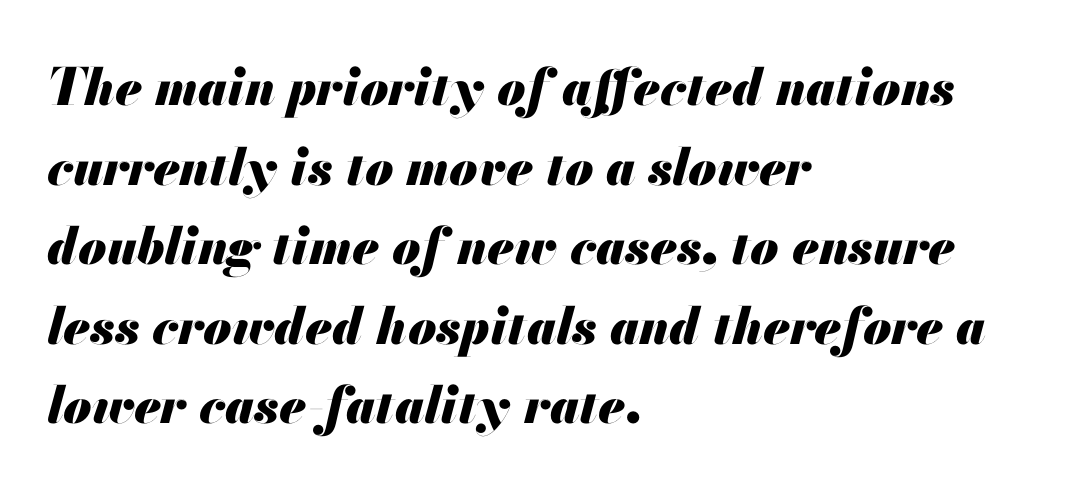
The image shows 51 px heavy type, italic (leaning right); set left-aligned, normal line spacing (1.56x), normal letter spacing, not underlined; medium stroke contrast and a small x-height.
